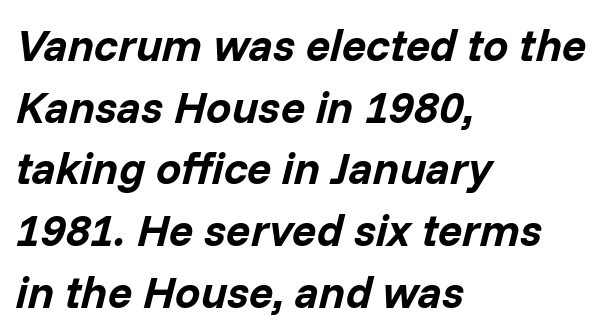
Q: Is the text bold? A: Yes.
Q: Is the text italic (slanted)? A: Yes, it leans right by about 14 degrees.
Q: Is the text underlined? A: No.
Q: How is the paragraph aligned? A: Left-aligned.
Q: Is the spacing between letters normal or unusually wide? A: Normal.
Q: Is the spacing between lines tight, normal or loose? A: Normal.
Q: Width (condensed, normal, or wide)? A: Normal.
Q: Stroke contrast? A: Low.
Q: x-height? A: Medium.
Q: Monospaced? A: No.
